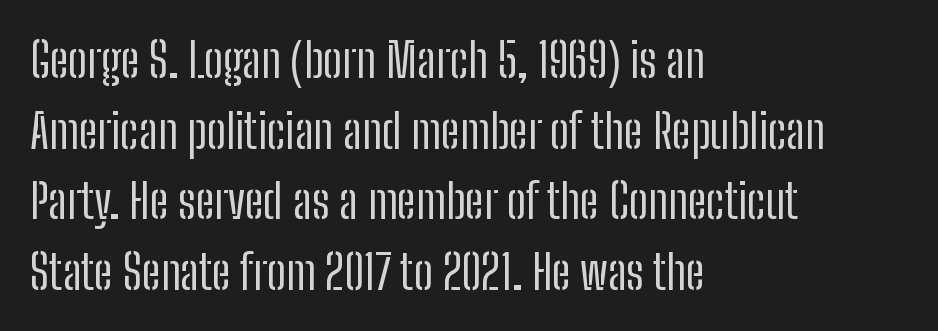
The image shows 48 px regular-weight, condensed sans-serif type, upright; set left-aligned, normal line spacing (1.47x), normal letter spacing, not underlined; low stroke contrast and a medium x-height.
